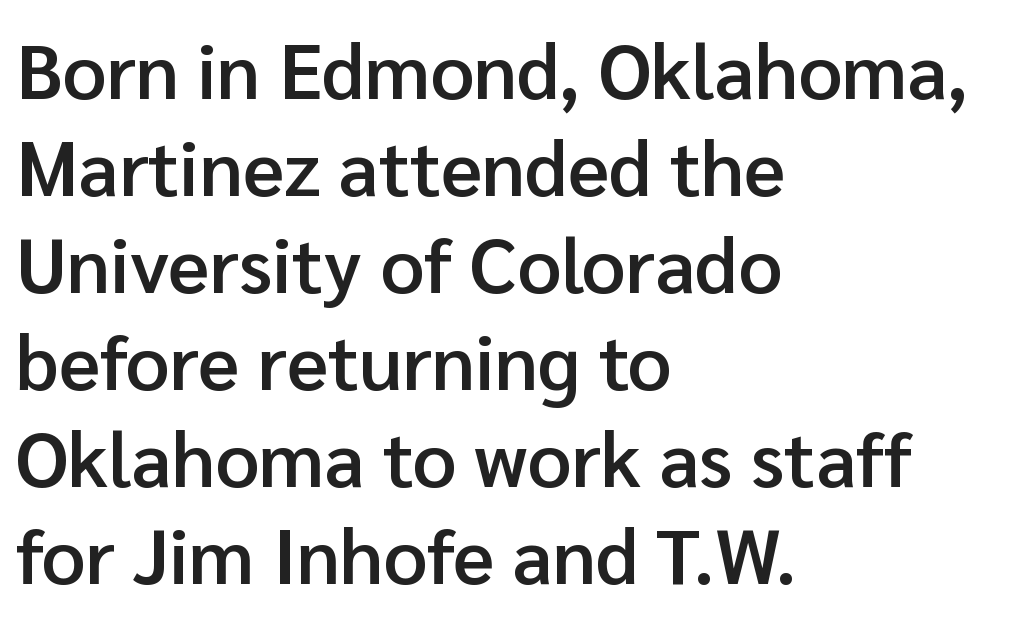
{"serif": "no", "italic": "no", "bold": "semi", "weight": "semibold", "width": "normal", "stroke_contrast": "low", "x_height": "medium", "monospaced": "no", "underline": "no", "align": "left", "line_spacing": "normal", "line_spacing_ratio": 1.26, "letter_spacing": "normal", "letter_spacing_em": 0.0, "glyph_px": 77}
